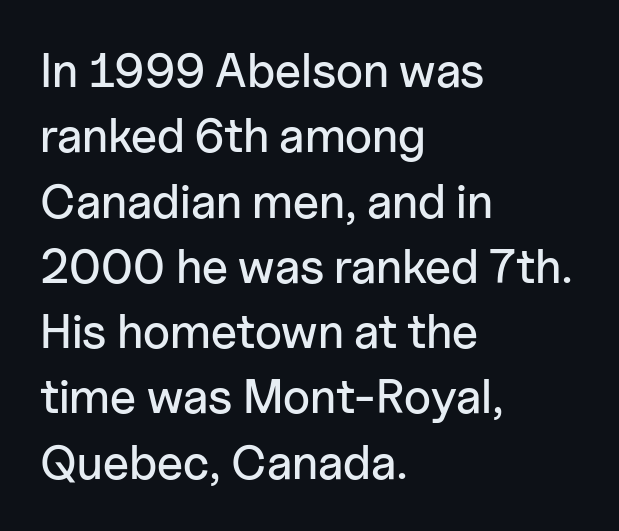
Q: Is the text italic (slanted)? A: No, it is upright.
Q: Is the typeface a serif or a sans-serif typeface? A: Sans-serif.
Q: Is the text underlined? A: No.
Q: How is the paragraph aligned? A: Left-aligned.
Q: Is the spacing between letters normal or unusually wide? A: Normal.
Q: Is the spacing between lines tight, normal or loose? A: Normal.
Q: Width (condensed, normal, or wide)? A: Normal.
Q: Stroke contrast? A: Low.
Q: x-height? A: Medium.
Q: Monospaced? A: No.
